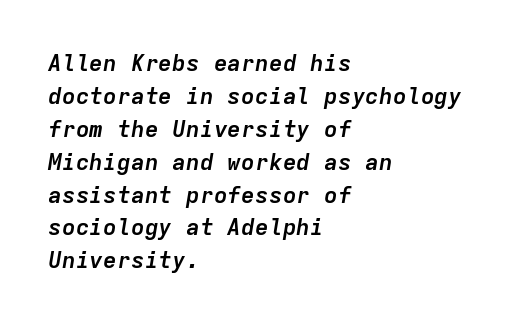
Interline gaps are of average width in this sample. Does extra space separate the letters? No, they use regular spacing. A full-strength bold gives these letters their thick strokes. Descender tails drop into unmarked territory. Teacher's note: observe the even left margin — that is flush-left alignment.
